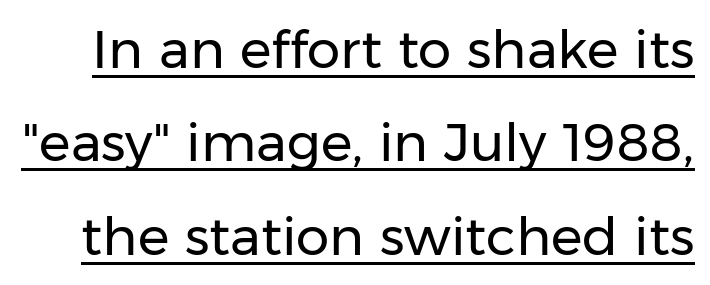
The lettering is marked with a stroke running underneath it. Each letter's strokes conclude bluntly, with no projecting serifs. The face looks like a standard text weight, possibly lighter. Nope, not italic — everything's standing straight. The passage shown is typed in a proportional face where columns would drift.
